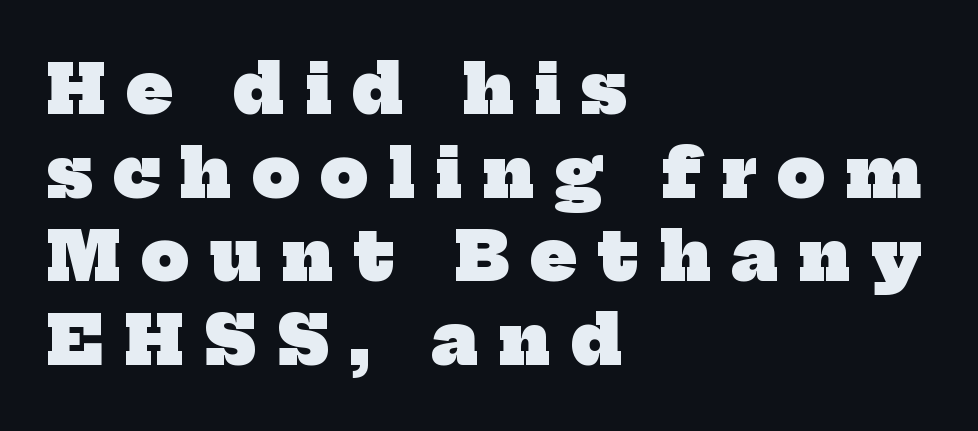
Q: Is the text bold? A: Yes.
Q: Is the typeface a serif or a sans-serif typeface? A: Serif.
Q: Is the text underlined? A: No.
Q: How is the paragraph aligned? A: Left-aligned.
Q: Is the spacing between letters normal or unusually wide? A: Unusually wide.
Q: Is the spacing between lines tight, normal or loose? A: Normal.
Q: Width (condensed, normal, or wide)? A: Normal.
Q: Stroke contrast? A: Low.
Q: x-height? A: Medium.
Q: Monospaced? A: No.
